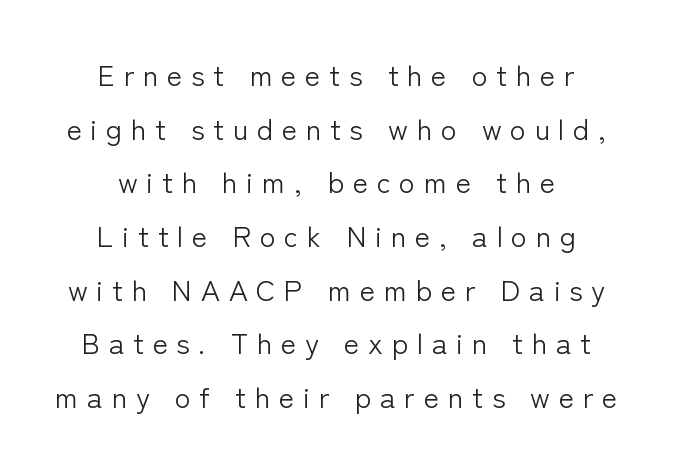
Underlining? Definitely not there. Spacing between characters has been opened up far beyond the box default. Typeset on center — no edge is straight. Look at the bottom of the vertical strokes: they stop flat, with no serifs. Is the stroke heavy? The answer is a plain regular-or-lighter.
